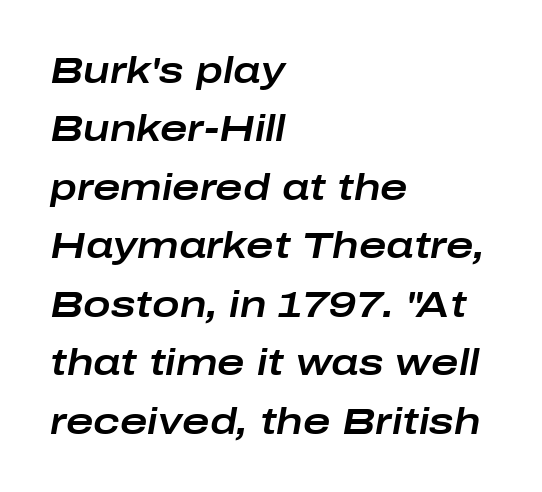
The image shows 37 px wide type, italic (leaning right); set left-aligned, normal line spacing (1.58x), normal letter spacing, not underlined; low stroke contrast and a medium x-height.
